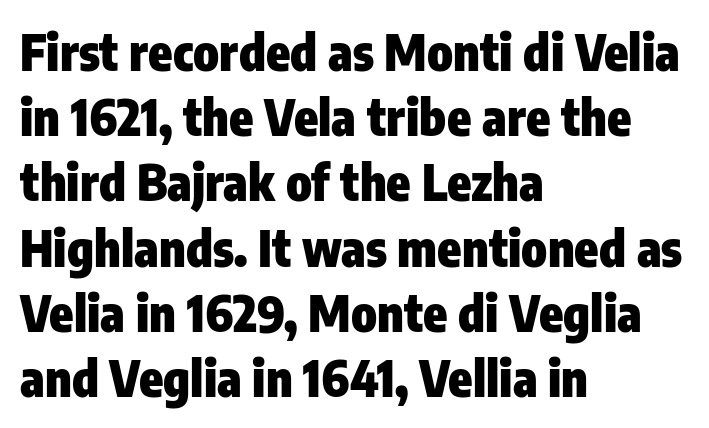
Q: Is the text bold? A: Yes.
Q: Is the text italic (slanted)? A: No, it is upright.
Q: Is the typeface a serif or a sans-serif typeface? A: Sans-serif.
Q: Is the text underlined? A: No.
Q: How is the paragraph aligned? A: Left-aligned.
Q: Is the spacing between letters normal or unusually wide? A: Normal.
Q: Is the spacing between lines tight, normal or loose? A: Normal.
Q: Width (condensed, normal, or wide)? A: Condensed.
Q: Stroke contrast? A: Low.
Q: x-height? A: Medium.
Q: Monospaced? A: No.
